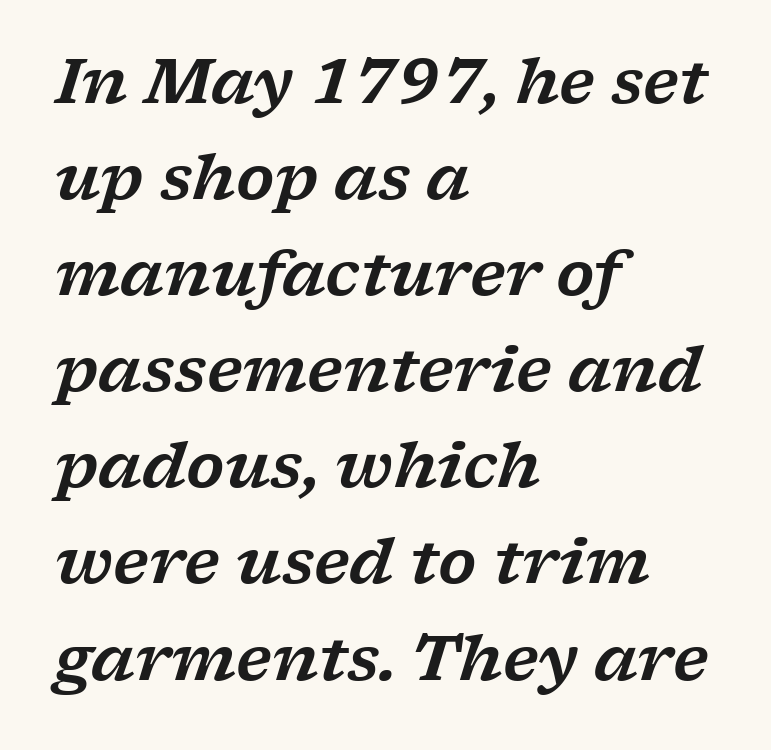
Q: Is the text italic (slanted)? A: Yes, it leans right by about 17 degrees.
Q: Is the typeface a serif or a sans-serif typeface? A: Serif.
Q: Is the text underlined? A: No.
Q: How is the paragraph aligned? A: Left-aligned.
Q: Is the spacing between letters normal or unusually wide? A: Normal.
Q: Is the spacing between lines tight, normal or loose? A: Normal.
Q: Width (condensed, normal, or wide)? A: Wide.
Q: Stroke contrast? A: Low.
Q: x-height? A: Medium.
Q: Monospaced? A: No.
